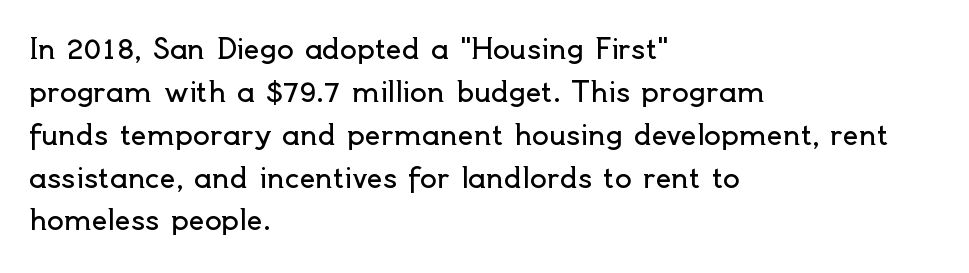
{"serif": "no", "italic": "no", "bold": "no", "weight": "regular", "width": "normal", "x_height": "small", "monospaced": "no", "underline": "no", "align": "left", "line_spacing": "normal", "line_spacing_ratio": 1.53, "letter_spacing": "normal", "letter_spacing_em": 0.0, "glyph_px": 28}
